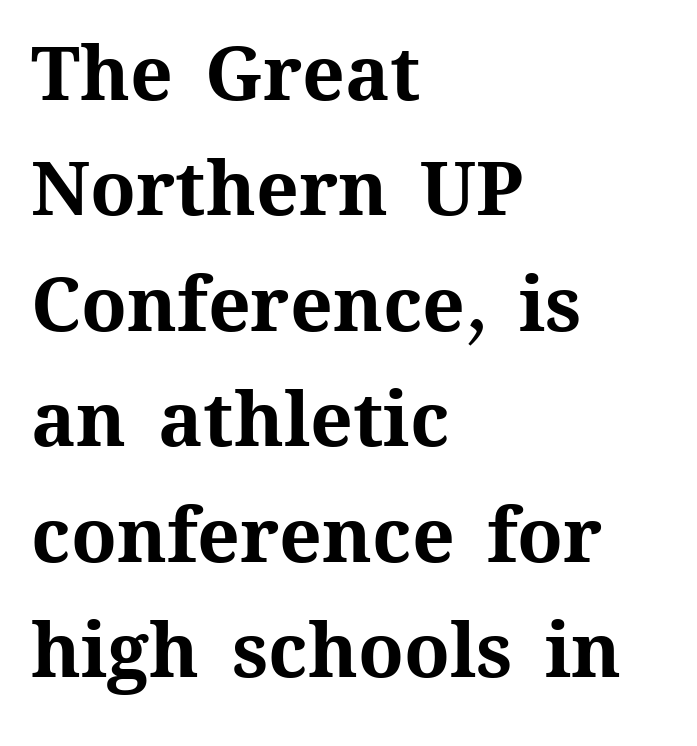
Q: Is the text bold? A: Yes.
Q: Is the text italic (slanted)? A: No, it is upright.
Q: Is the text underlined? A: No.
Q: How is the paragraph aligned? A: Left-aligned.
Q: Is the spacing between letters normal or unusually wide? A: Normal.
Q: Is the spacing between lines tight, normal or loose? A: Normal.
Q: Width (condensed, normal, or wide)? A: Normal.
Q: Stroke contrast? A: Medium.
Q: x-height? A: Medium.
Q: Monospaced? A: No.
